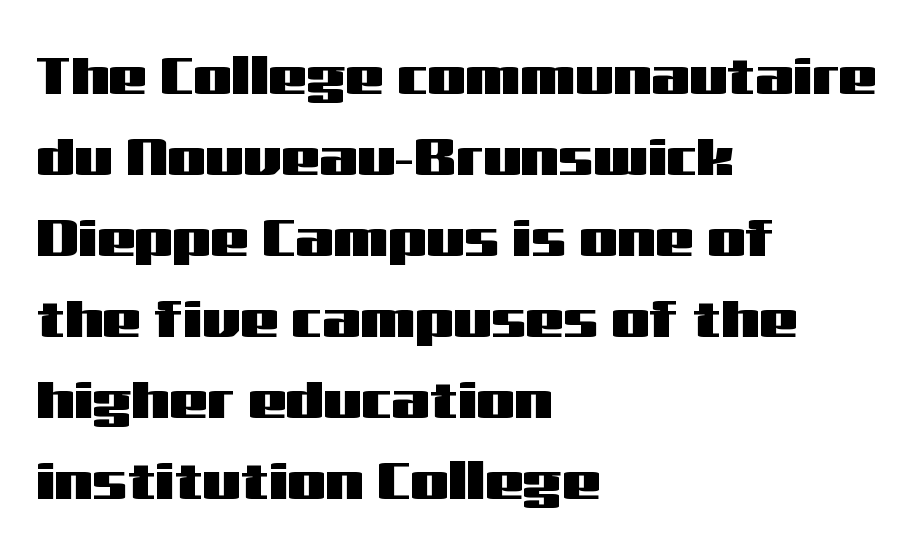
No italicization has been applied; the sample stays upright. Check where the strokes stop: nothing finishes them off — pure sans. Check the space under the baseline: it is left empty. Honestly, the row spacing looks completely unremarkable.
